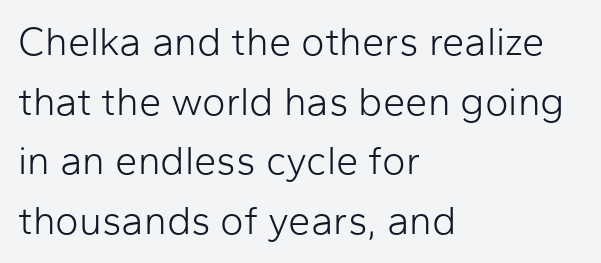
{"serif": "no", "italic": "no", "bold": "no", "weight": "light", "width": "normal", "stroke_contrast": "low", "x_height": "medium", "monospaced": "no", "underline": "no", "align": "left", "line_spacing": "normal", "line_spacing_ratio": 1.49, "letter_spacing": "normal", "letter_spacing_em": 0.0, "glyph_px": 40}
